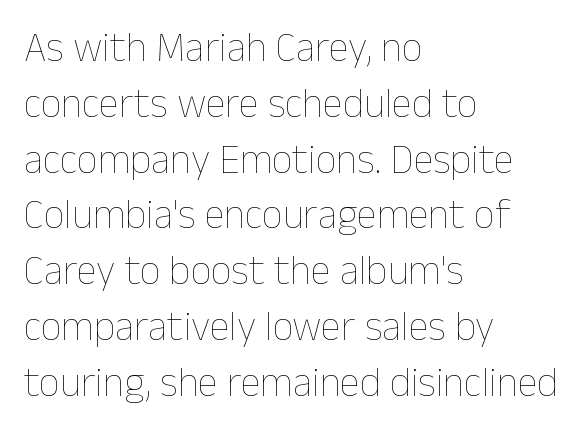
{"italic": "no", "bold": "no", "weight": "thin", "width": "normal", "stroke_contrast": "low", "x_height": "medium", "monospaced": "no", "underline": "no", "align": "left", "line_spacing": "normal", "line_spacing_ratio": 1.36, "letter_spacing": "normal", "letter_spacing_em": 0.0, "glyph_px": 41}
